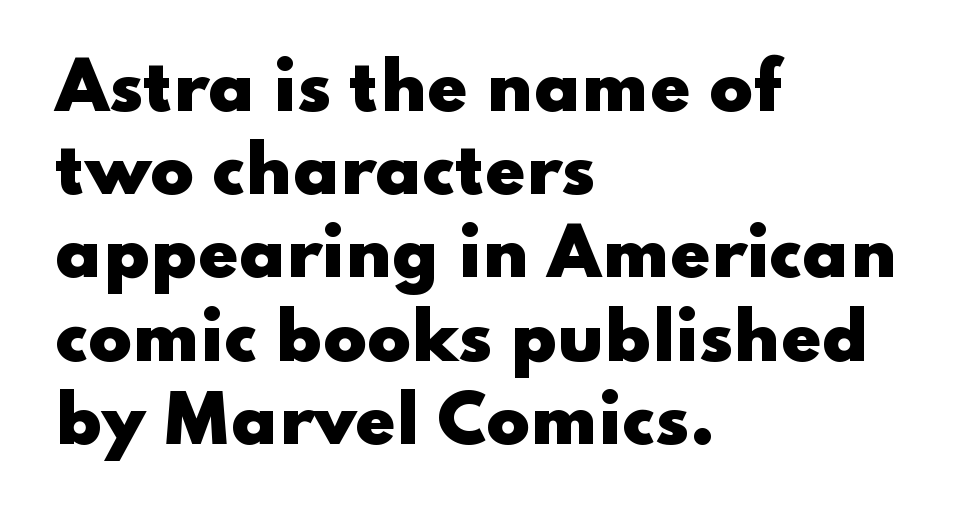
The image shows 65 px heavy, wide sans-serif type, upright; set left-aligned, normal line spacing (1.28x), normal letter spacing, not underlined; low stroke contrast and a small x-height.
